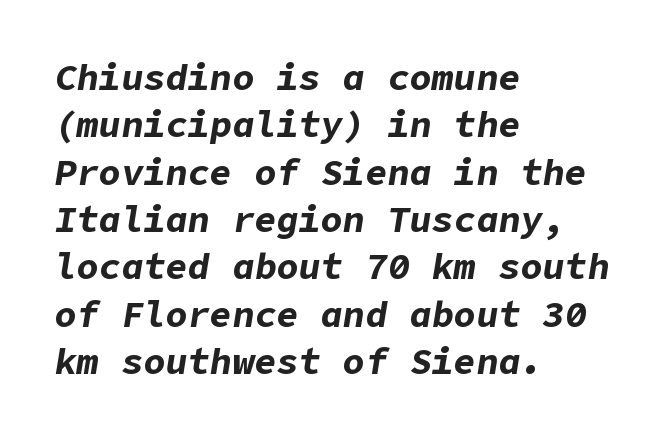
The image shows 37 px bold type, italic (leaning right); set left-aligned, normal line spacing (1.28x), normal letter spacing, not underlined; low stroke contrast and a medium x-height.
